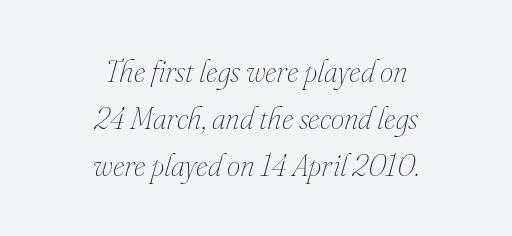
The image shows 30 px thin type, italic (leaning right); set centered, normal line spacing (1.56x), normal letter spacing, not underlined; medium stroke contrast and a small x-height.
